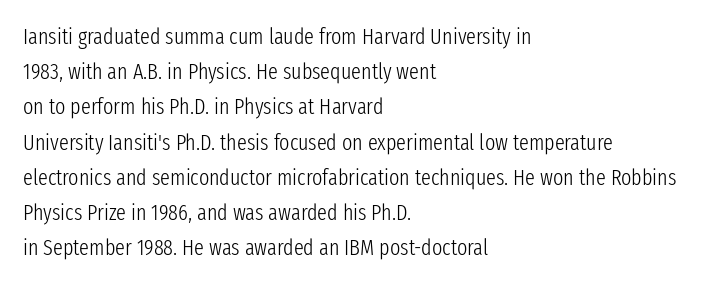
A quiet, ordinary-to-light weight characterises the typeface. Default kerning and tracking; the words read as compact shapes. These lines stack with their left ends in a neat column. The leading is moderate, giving the passage an even texture.
